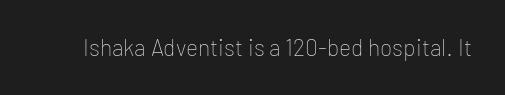
The type is set solid horizontally, with unmodified tracking. Words float on clear page, feet unadorned. A quiet, ordinary-to-light weight characterises the typeface. The type sits square on the baseline with zero lean.
